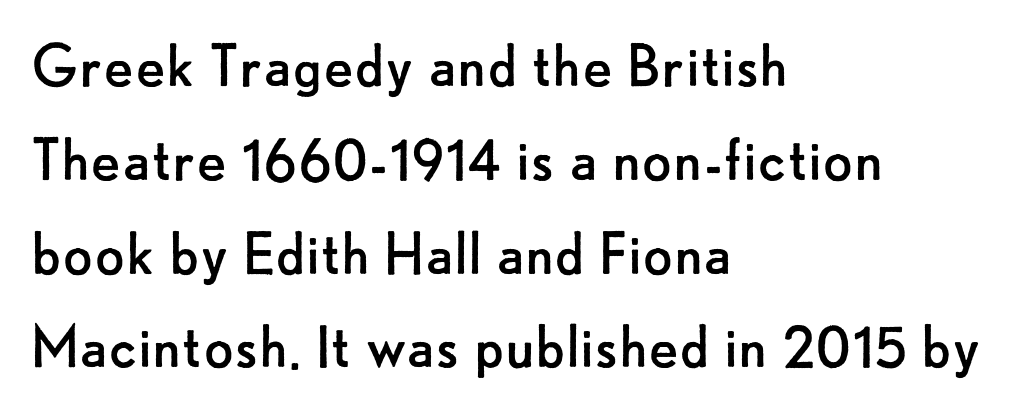
Q: Is the text bold? A: No.
Q: Is the text italic (slanted)? A: No, it is upright.
Q: Is the typeface a serif or a sans-serif typeface? A: Sans-serif.
Q: Is the text underlined? A: No.
Q: How is the paragraph aligned? A: Left-aligned.
Q: Is the spacing between letters normal or unusually wide? A: Normal.
Q: Is the spacing between lines tight, normal or loose? A: Normal.
Q: Width (condensed, normal, or wide)? A: Normal.
Q: Stroke contrast? A: Low.
Q: x-height? A: Small.
Q: Monospaced? A: No.
